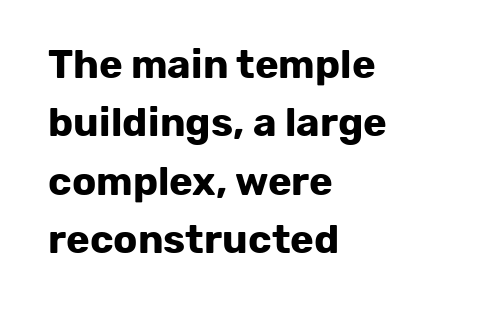
{"serif": "no", "italic": "no", "bold": "yes", "weight": "bold", "width": "normal", "stroke_contrast": "low", "x_height": "medium", "monospaced": "no", "underline": "no", "align": "left", "line_spacing": "normal", "line_spacing_ratio": 1.46, "letter_spacing": "normal", "letter_spacing_em": 0.0, "glyph_px": 40}
